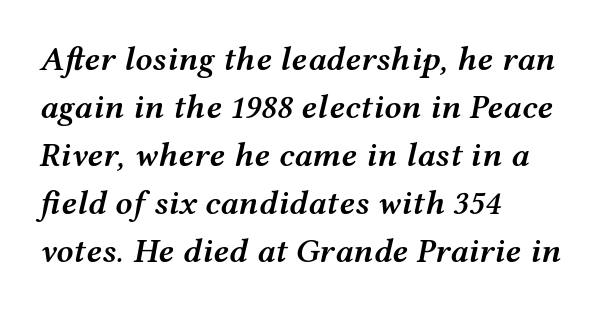
Q: Is the text bold? A: Semi-bold.
Q: Is the text italic (slanted)? A: Yes, it leans right by about 12 degrees.
Q: Is the text underlined? A: No.
Q: How is the paragraph aligned? A: Left-aligned.
Q: Is the spacing between letters normal or unusually wide? A: Normal.
Q: Is the spacing between lines tight, normal or loose? A: Normal.
Q: Width (condensed, normal, or wide)? A: Wide.
Q: Stroke contrast? A: Medium.
Q: x-height? A: Medium.
Q: Monospaced? A: No.
